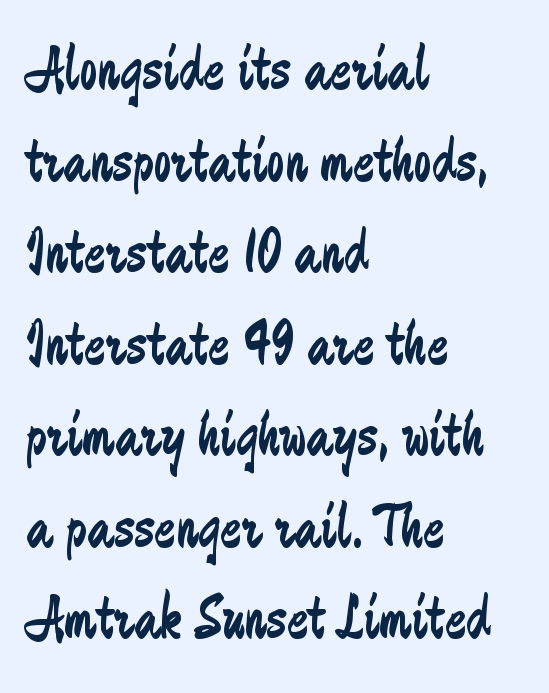
Proportional: the letters do not fall into vertical columns. No letter is thick-stroked: the sample isn't bold. The text block is weighted toward the left margin, trailing off unevenly rightward. Stroke terminals: plain, sans-serif. Leading: standard.
